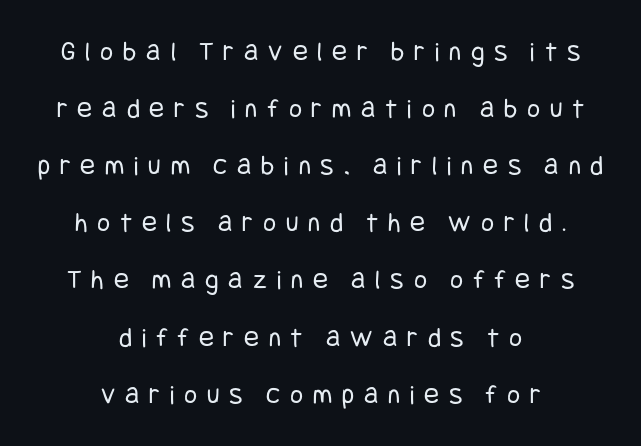
{"serif": "no", "italic": "no", "bold": "no", "weight": "regular", "width": "condensed", "stroke_contrast": "low", "x_height": "large", "underline": "no", "align": "center", "line_spacing": "loose", "line_spacing_ratio": 2.04, "letter_spacing": "wide", "letter_spacing_em": 0.35, "glyph_px": 28}
